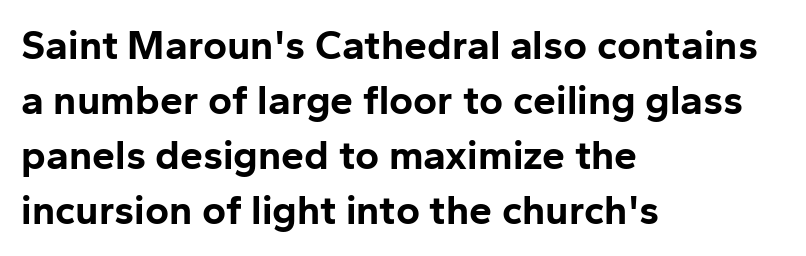
The image shows 41 px bold sans-serif type, upright; set left-aligned, normal line spacing (1.34x), normal letter spacing, not underlined; low stroke contrast and a medium x-height.
